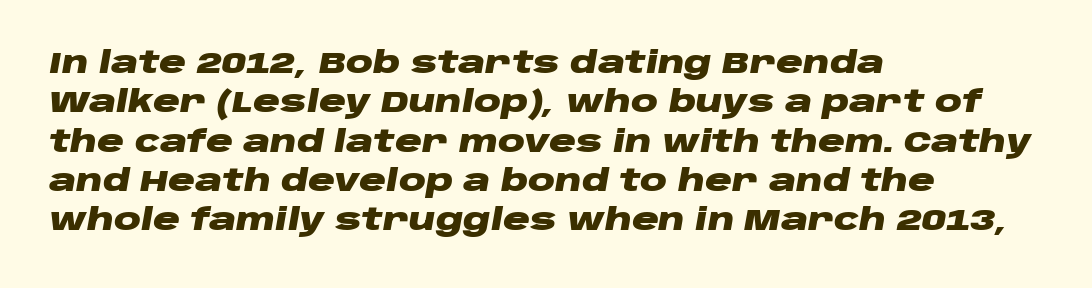
The image shows 30 px heavy, wide type, italic (leaning right); set left-aligned, normal line spacing (1.31x), normal letter spacing, not underlined; low stroke contrast and a large x-height.
